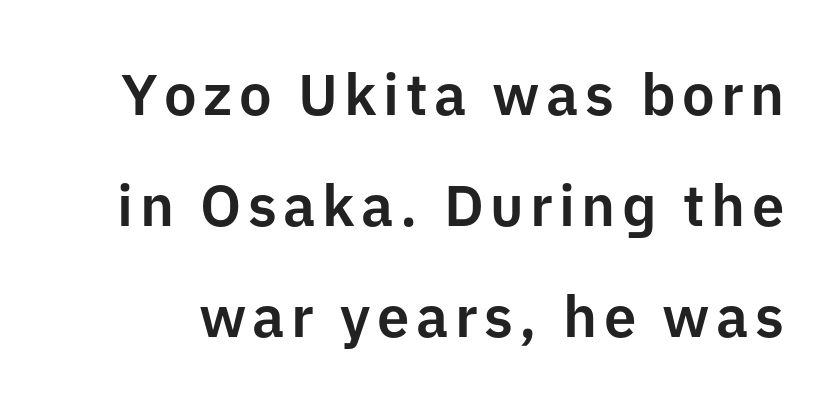
{"serif": "no", "italic": "no", "width": "normal", "stroke_contrast": "low", "x_height": "medium", "monospaced": "no", "underline": "no", "line_spacing": "loose", "line_spacing_ratio": 1.91, "glyph_px": 58}
